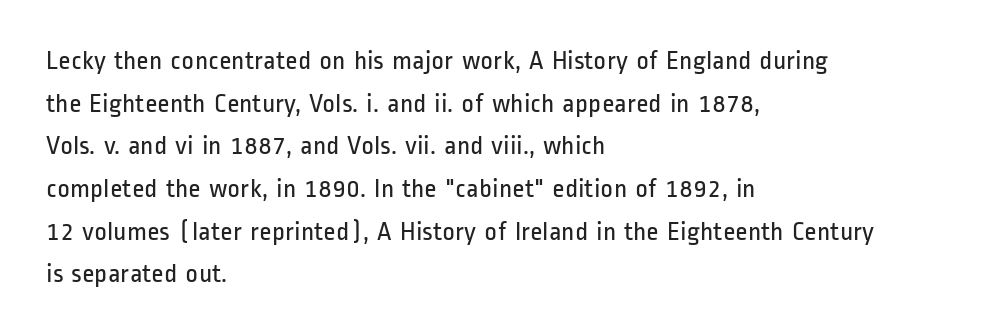
Q: Is the text bold? A: No.
Q: Is the text italic (slanted)? A: No, it is upright.
Q: Is the text underlined? A: No.
Q: How is the paragraph aligned? A: Left-aligned.
Q: Is the spacing between letters normal or unusually wide? A: Normal.
Q: Is the spacing between lines tight, normal or loose? A: Normal.
